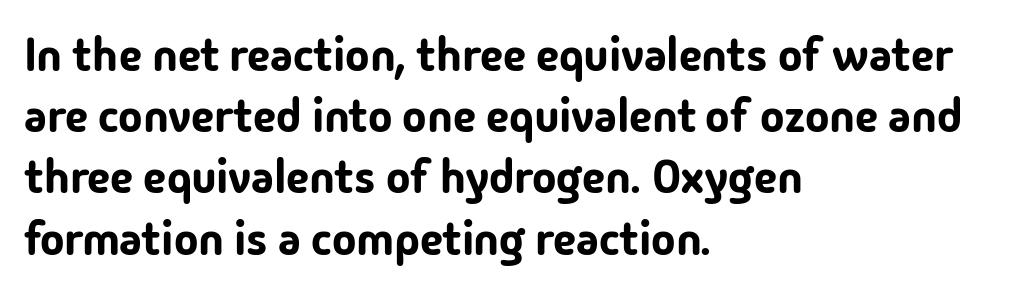
{"serif": "no", "italic": "no", "width": "normal", "stroke_contrast": "low", "x_height": "medium", "monospaced": "no", "underline": "no", "align": "left", "line_spacing": "normal", "line_spacing_ratio": 1.33, "letter_spacing": "normal", "letter_spacing_em": 0.0, "glyph_px": 46}
